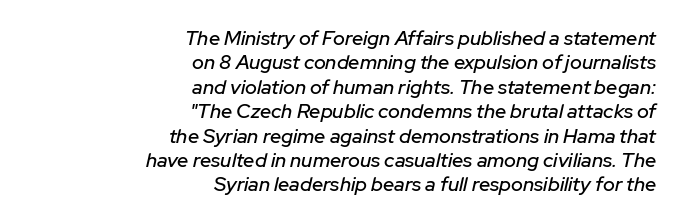
Q: Is the text italic (slanted)? A: Yes, it leans right by about 12 degrees.
Q: Is the text underlined? A: No.
Q: How is the paragraph aligned? A: Right-aligned.
Q: Is the spacing between letters normal or unusually wide? A: Normal.
